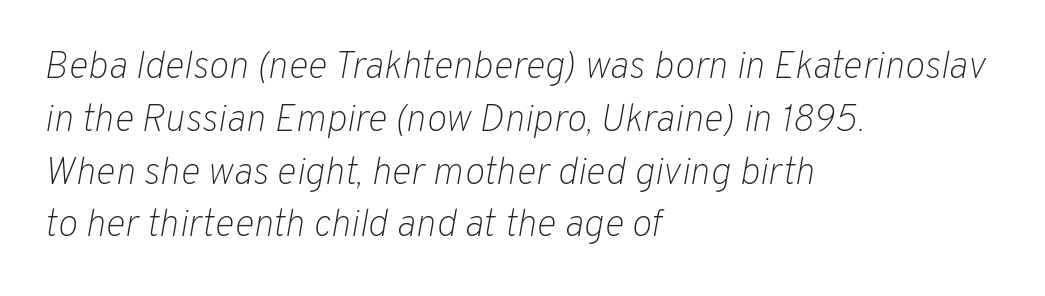
The image shows 38 px light type, italic (leaning right); set left-aligned, normal line spacing (1.39x), normal letter spacing, not underlined; low stroke contrast and a medium x-height.
